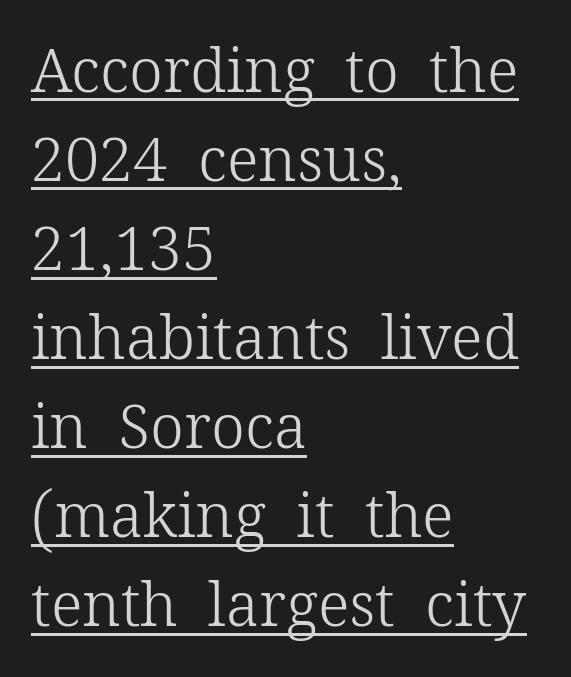
Note the varied advance widths — an 'i' is clearly narrower than an 'm'. If you drew a ruler down the left edge, every line would touch it. The weight would be labelled regular, book, light, or lighter still. Standard letterfit; no display-style spreading of the glyphs. Rendered with straight, roman letterforms.
